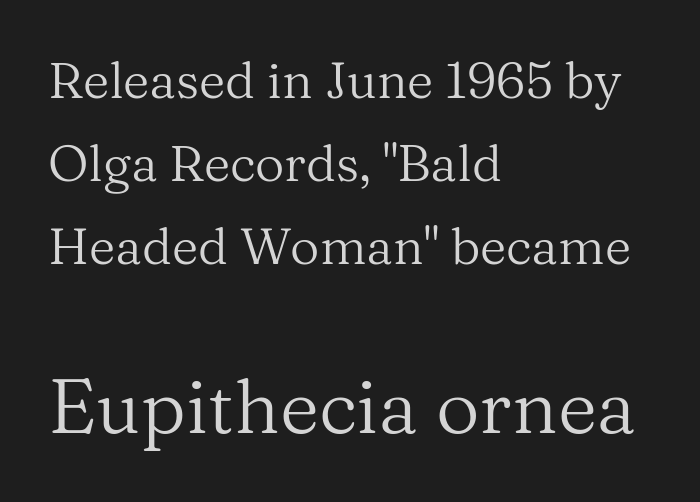
Type without underlining. Here the glyphs are tracked normally, forming tight word shapes. Proportional: the letters do not fall into vertical columns. These two chunks differ in scale, with the bottom chunk taking the larger measure. The paragraph has a hard left edge and a soft right edge.
